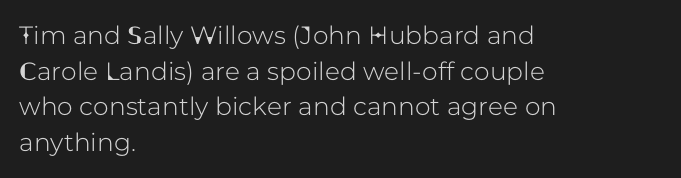
Q: Is the text italic (slanted)? A: No, it is upright.
Q: Is the text underlined? A: No.
Q: How is the paragraph aligned? A: Left-aligned.
Q: Is the spacing between letters normal or unusually wide? A: Normal.
Q: Is the spacing between lines tight, normal or loose? A: Normal.
